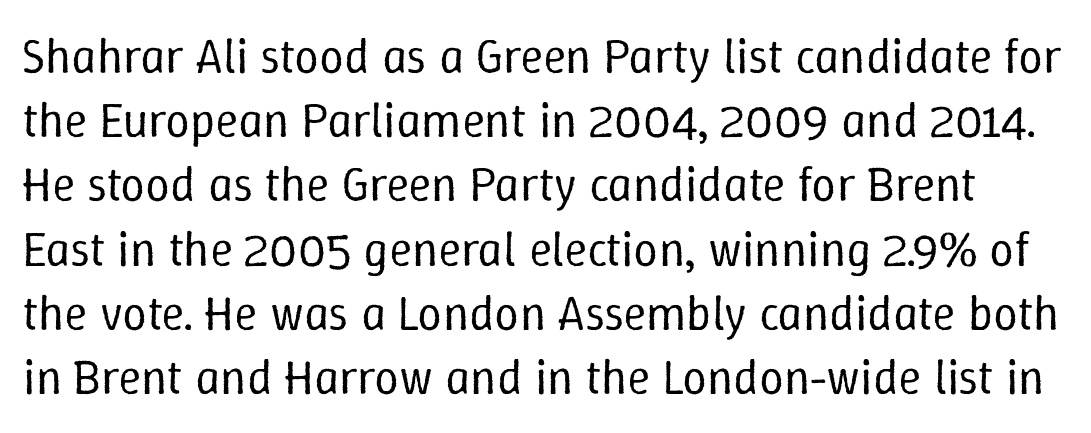
Underline: absent. You could not count columns in this text — the font is proportionally spaced. Italic: no, the glyphs are upright roman. The weight would be labelled regular, book, light, or lighter still. The block of text has a typical density, with ordinary space between rows. The horizontal fit of the characters is conventional and even.
